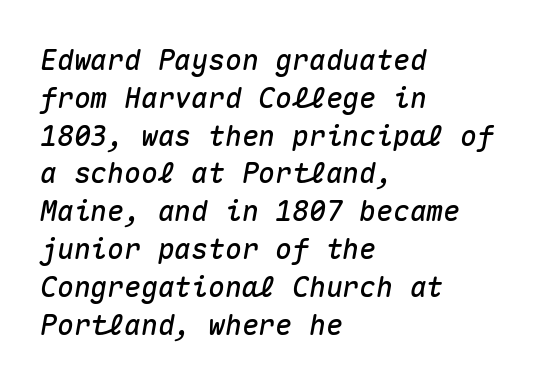
Q: Is the text italic (slanted)? A: Yes, it leans right by about 10 degrees.
Q: Is the text underlined? A: No.
Q: How is the paragraph aligned? A: Left-aligned.
Q: Is the spacing between letters normal or unusually wide? A: Normal.
Q: Is the spacing between lines tight, normal or loose? A: Normal.
Q: Width (condensed, normal, or wide)? A: Normal.
Q: Stroke contrast? A: Medium.
Q: x-height? A: Medium.
Q: Monospaced? A: Yes.
